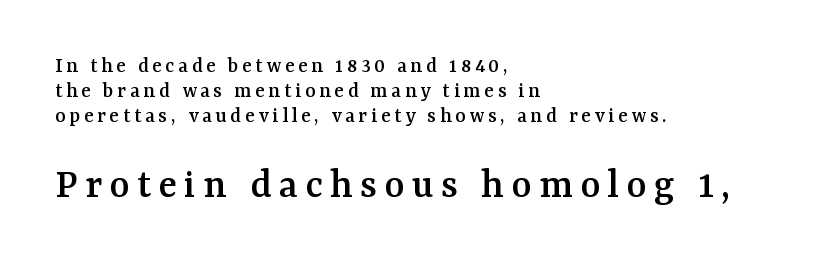
The image shows 43 px serif type, upright; set left-aligned, tight line spacing (1.14x), not underlined; the second (bottom) block is 1.95x larger; medium stroke contrast and a medium x-height.
